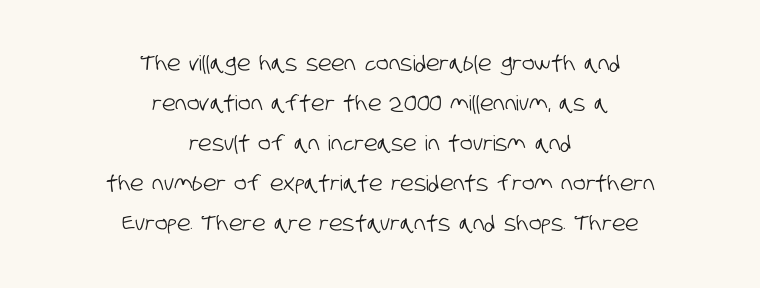
{"underline": "no", "align": "center", "line_spacing": "loose", "line_spacing_ratio": 1.9, "letter_spacing": "normal", "letter_spacing_em": 0.0, "glyph_px": 21}
